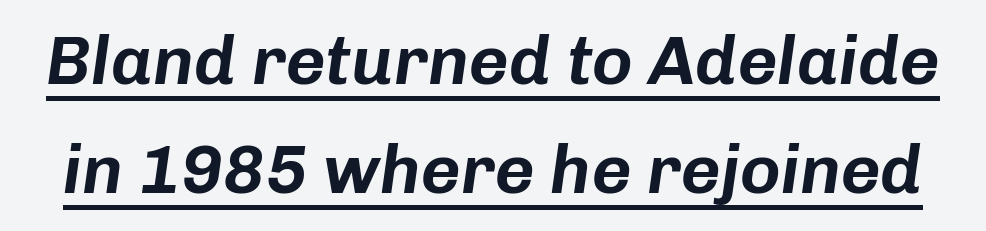
The image shows 69 px text type, italic (leaning right); set normal line spacing (1.58x), normal letter spacing, underlined; low stroke contrast and a medium x-height.
